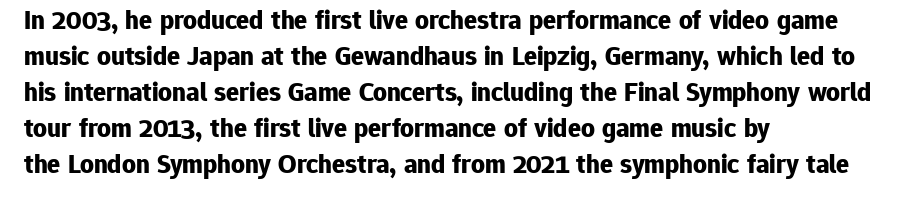
Q: Is the text bold? A: Yes.
Q: Is the text italic (slanted)? A: No, it is upright.
Q: Is the text underlined? A: No.
Q: How is the paragraph aligned? A: Left-aligned.
Q: Is the spacing between letters normal or unusually wide? A: Normal.
Q: Is the spacing between lines tight, normal or loose? A: Normal.
